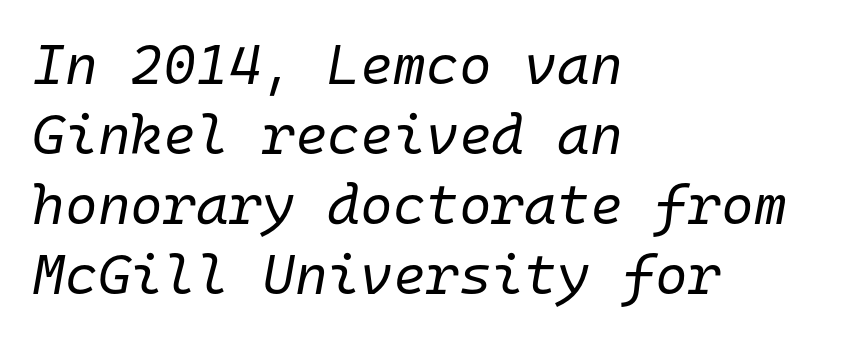
{"italic": "yes", "lean": "right", "slant_degrees": 10, "bold": "no", "weight": "regular", "width": "normal", "stroke_contrast": "low", "x_height": "medium", "monospaced": "yes", "underline": "no", "align": "left", "line_spacing": "normal", "line_spacing_ratio": 1.25, "letter_spacing": "normal", "letter_spacing_em": 0.0, "glyph_px": 56}
